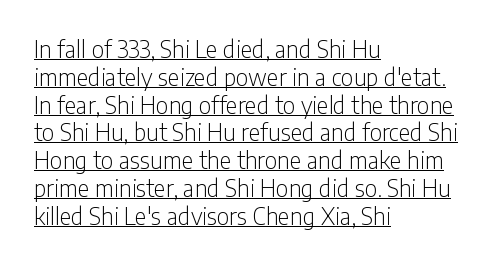
This sample uses an upright cut, with every glyph sitting square on the baseline. The type is set solid horizontally, with unmodified tracking. Nothing heavy about these letters — not bold at all. Like a heading marked for emphasis, these lines bear an underscore. One-word summary of the alignment: left.
